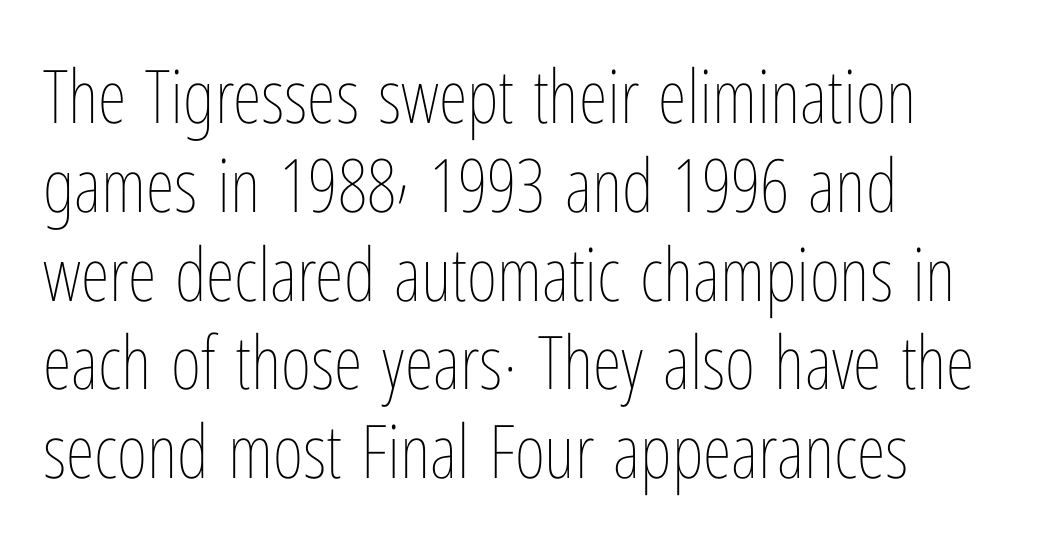
Q: Is the text bold? A: No.
Q: Is the text italic (slanted)? A: No, it is upright.
Q: Is the text underlined? A: No.
Q: How is the paragraph aligned? A: Left-aligned.
Q: Is the spacing between letters normal or unusually wide? A: Normal.
Q: Width (condensed, normal, or wide)? A: Condensed.
Q: Stroke contrast? A: Low.
Q: x-height? A: Medium.
Q: Monospaced? A: No.
